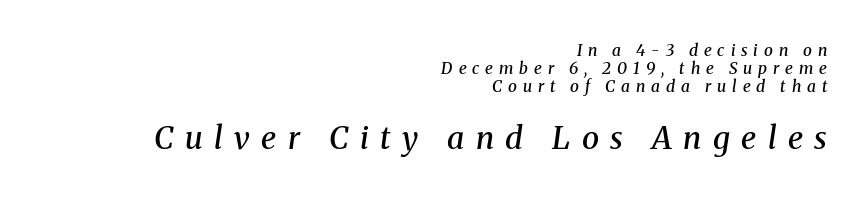
The baseline area is clear. The type is letterspaced generously, with wide tracking. Characters are canted at an angle relative to the baseline's perpendicular. The lines are packed closely together with very little leading.
